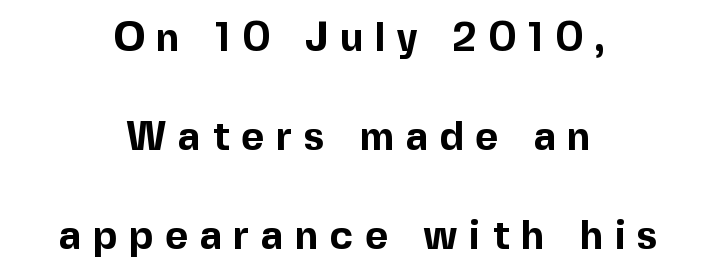
The image shows 40 px bold sans-serif type, upright; set centered, loose line spacing (2.48x), unusually wide letter spacing (+0.29 em), not underlined; a medium x-height.
